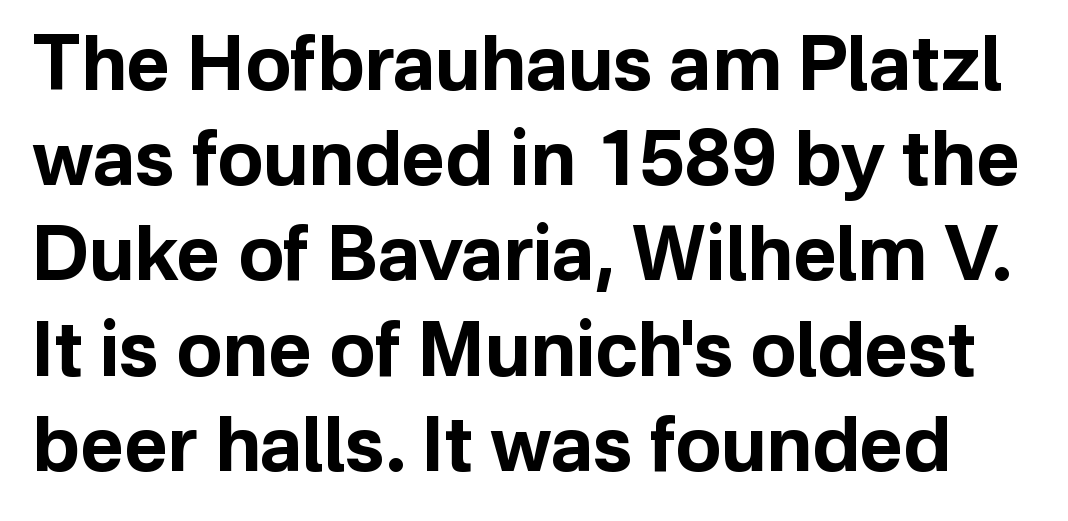
The image shows 75 px bold sans-serif type, upright; set normal line spacing (1.27x), normal letter spacing, not underlined; low stroke contrast and a medium x-height.
